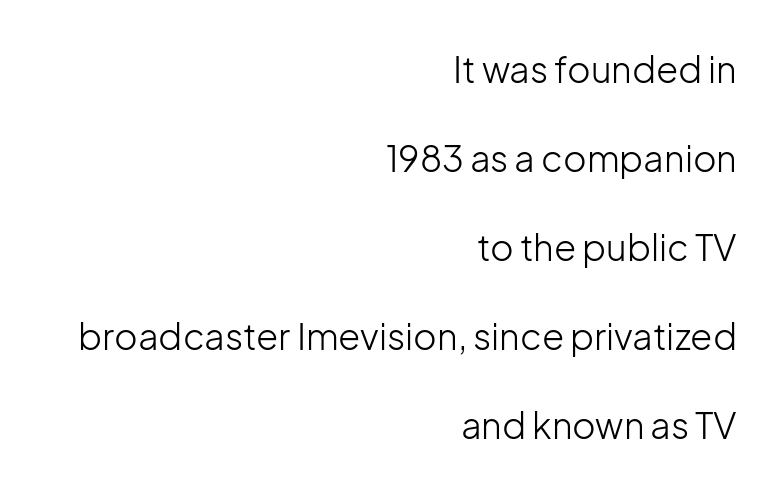
Q: Is the text bold? A: No.
Q: Is the text italic (slanted)? A: No, it is upright.
Q: Is the typeface a serif or a sans-serif typeface? A: Sans-serif.
Q: Is the text underlined? A: No.
Q: How is the paragraph aligned? A: Right-aligned.
Q: Is the spacing between letters normal or unusually wide? A: Normal.
Q: Is the spacing between lines tight, normal or loose? A: Loose.
Q: Width (condensed, normal, or wide)? A: Normal.
Q: Stroke contrast? A: Low.
Q: x-height? A: Medium.
Q: Monospaced? A: No.
